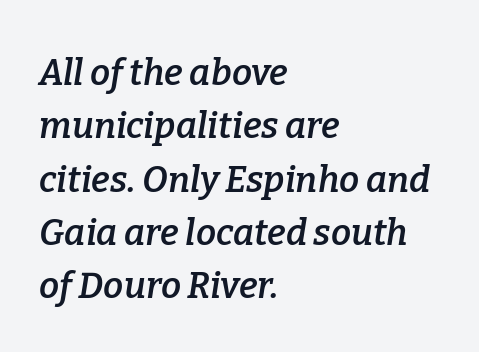
The image shows 36 px semibold serif type, italic (leaning right); set left-aligned, normal line spacing (1.48x), normal letter spacing, not underlined; low stroke contrast and a medium x-height.
